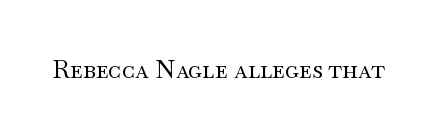
{"italic": "no", "bold": "no", "underline": "no", "letter_spacing": "normal", "letter_spacing_em": 0.0, "glyph_px": 26}
